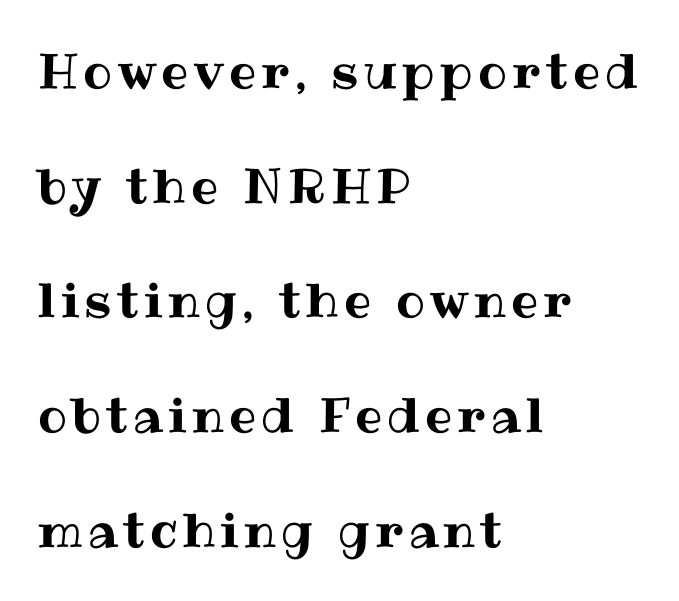
Where is the straight margin? On the left. The zone under the glyphs is completely vacant. The letters advance in unequal steps, a hallmark of proportional type. Interline gaps are noticeably wide in this sample.
